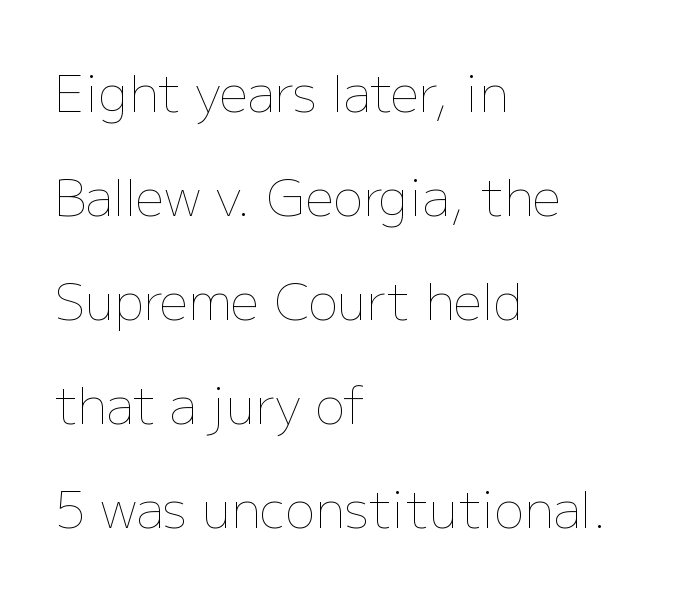
The image shows 50 px thin type, upright; set left-aligned, loose line spacing (2.08x), normal letter spacing, not underlined; low stroke contrast and a medium x-height.
